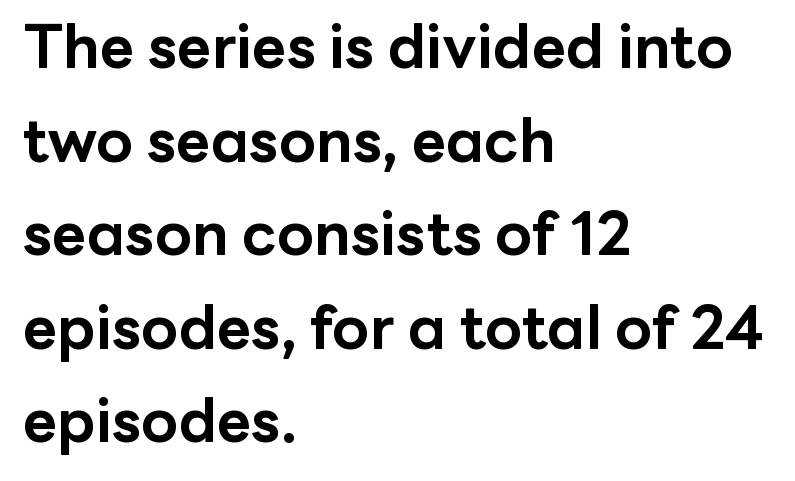
Q: Is the text bold? A: Yes.
Q: Is the text italic (slanted)? A: No, it is upright.
Q: Is the typeface a serif or a sans-serif typeface? A: Sans-serif.
Q: Is the text underlined? A: No.
Q: How is the paragraph aligned? A: Left-aligned.
Q: Is the spacing between letters normal or unusually wide? A: Normal.
Q: Is the spacing between lines tight, normal or loose? A: Normal.
Q: Width (condensed, normal, or wide)? A: Normal.
Q: Stroke contrast? A: Low.
Q: x-height? A: Medium.
Q: Monospaced? A: No.
